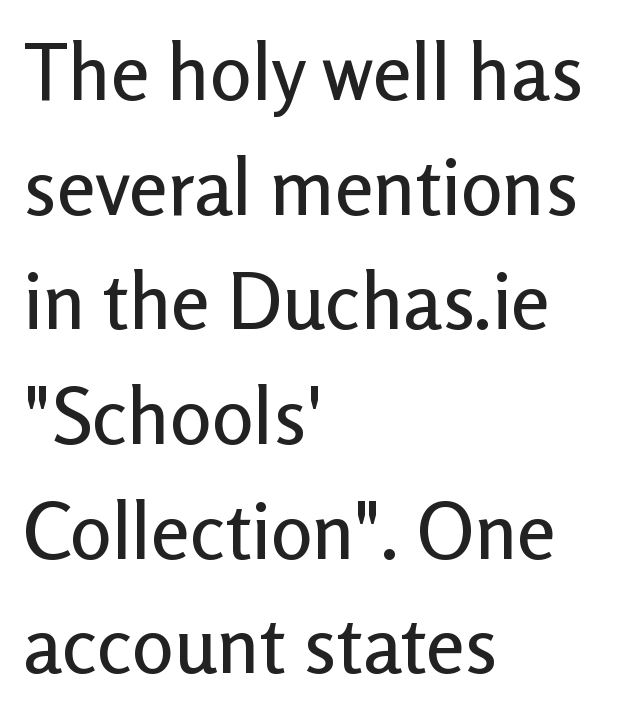
Q: Is the text italic (slanted)? A: No, it is upright.
Q: Is the typeface a serif or a sans-serif typeface? A: Sans-serif.
Q: Is the text underlined? A: No.
Q: How is the paragraph aligned? A: Left-aligned.
Q: Is the spacing between letters normal or unusually wide? A: Normal.
Q: Is the spacing between lines tight, normal or loose? A: Normal.
Q: Width (condensed, normal, or wide)? A: Normal.
Q: Stroke contrast? A: Low.
Q: x-height? A: Medium.
Q: Monospaced? A: No.
